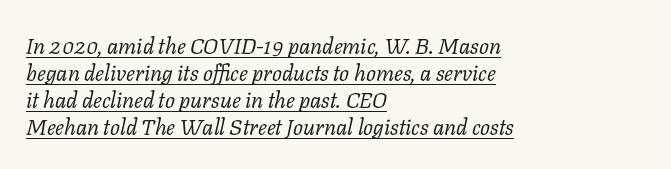
The image shows 22 px text type, italic (leaning right); set left-aligned, line spacing 1.23x, normal letter spacing, underlined.
